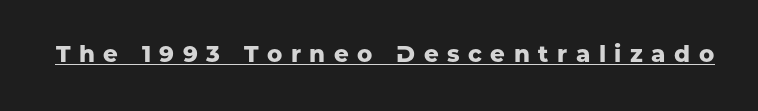
{"italic": "no", "bold": "yes", "underline": "yes", "letter_spacing": "wide", "letter_spacing_em": 0.37, "glyph_px": 23}
